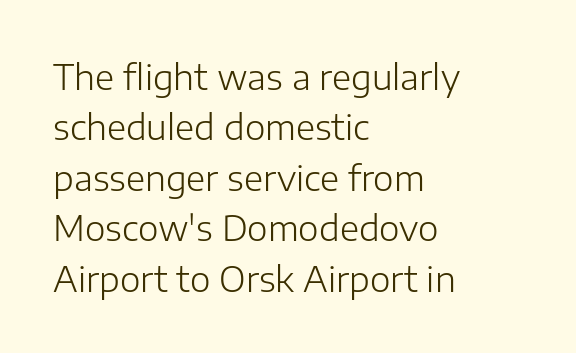
{"serif": "no", "italic": "no", "bold": "no", "weight": "light", "width": "normal", "stroke_contrast": "low", "x_height": "medium", "monospaced": "no", "underline": "no", "align": "left", "line_spacing": "normal", "line_spacing_ratio": 1.44, "letter_spacing": "normal", "letter_spacing_em": 0.0, "glyph_px": 35}
